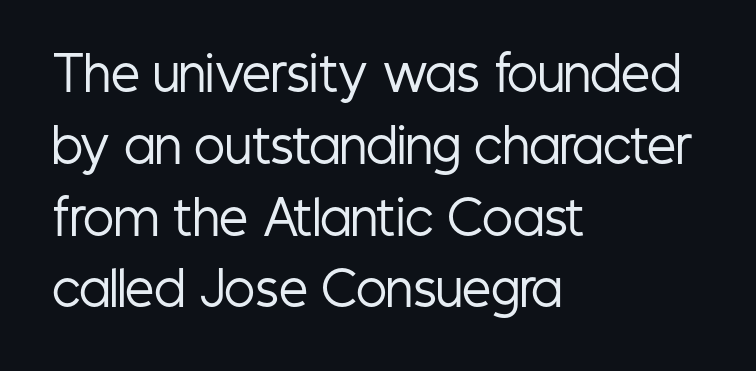
The image shows 46 px regular-weight, condensed sans-serif type, upright; set left-aligned, normal line spacing (1.56x), normal letter spacing, not underlined; low stroke contrast and a medium x-height.
